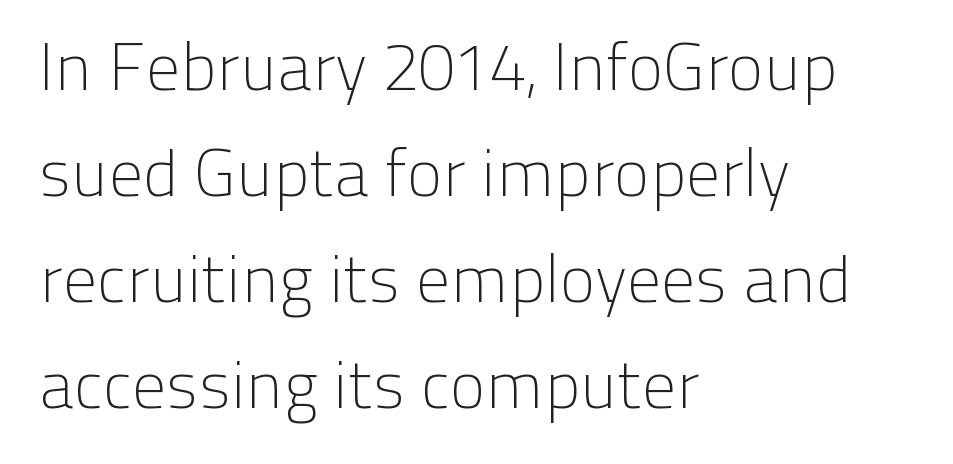
{"serif": "no", "italic": "no", "bold": "no", "weight": "light", "width": "normal", "stroke_contrast": "low", "x_height": "medium", "monospaced": "no", "underline": "no", "align": "left", "line_spacing": "normal", "line_spacing_ratio": 1.58, "letter_spacing": "normal", "letter_spacing_em": 0.0, "glyph_px": 67}
